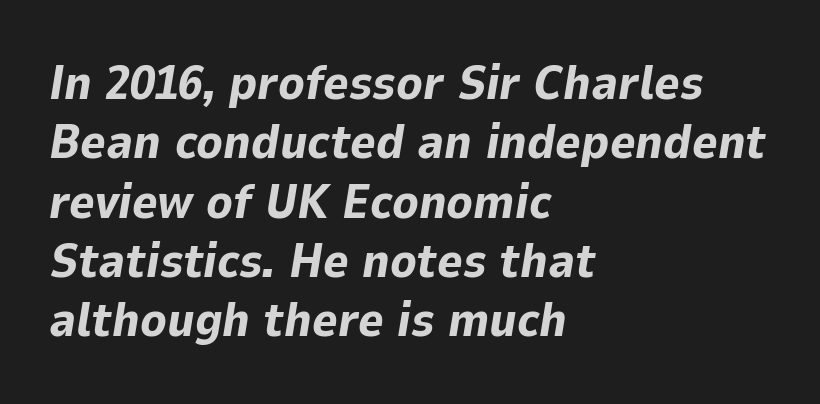
Typesetter's note: full bold, strokes at maximum text heaviness. Each letter keeps its own natural width here, so spacing adapts to shape. Default kerning and tracking; the words read as compact shapes. Notice how the stems are inclined rather than vertical — that's the hallmark of italics. The ragged edge is on the right, which tells us the setting is flush left. Bare-footed words on every line.
